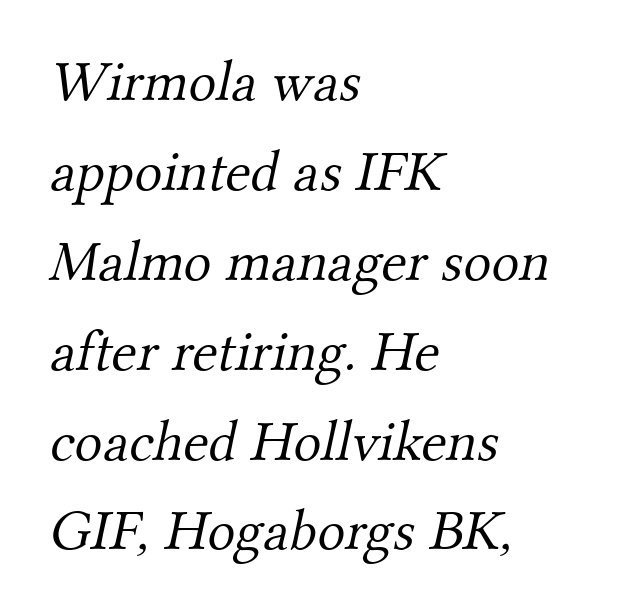
{"serif": "yes", "bold": "no", "weight": "light", "width": "normal", "stroke_contrast": "medium", "x_height": "small", "monospaced": "no", "underline": "no", "align": "left", "line_spacing": "normal", "line_spacing_ratio": 1.55, "letter_spacing": "normal", "letter_spacing_em": 0.0, "glyph_px": 58}
